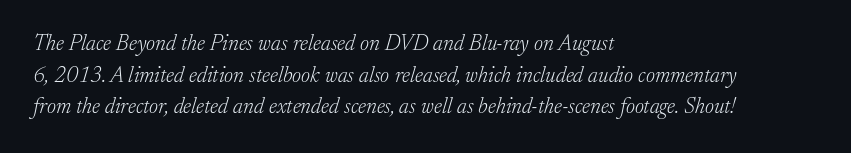
The image shows 22 px text type, italic (leaning right); set left-aligned, normal line spacing (1.44x), normal letter spacing, not underlined.
